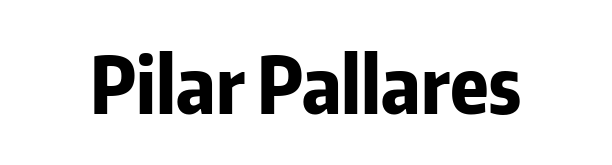
Q: Is the text bold? A: Yes.
Q: Is the text italic (slanted)? A: No, it is upright.
Q: Is the typeface a serif or a sans-serif typeface? A: Sans-serif.
Q: Is the text underlined? A: No.
Q: Is the spacing between letters normal or unusually wide? A: Normal.
Q: Width (condensed, normal, or wide)? A: Condensed.
Q: Stroke contrast? A: Low.
Q: x-height? A: Medium.
Q: Monospaced? A: No.
